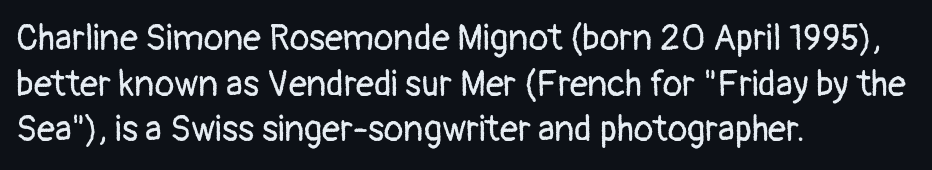
The image shows 36 px regular-weight sans-serif type, upright; set left-aligned, normal line spacing (1.27x), normal letter spacing, not underlined; low stroke contrast and a medium x-height.
